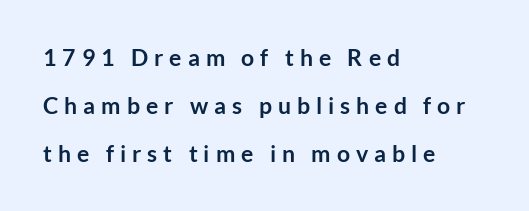
Q: Is the text bold? A: Yes.
Q: Is the text italic (slanted)? A: No, it is upright.
Q: Is the text underlined? A: No.
Q: How is the paragraph aligned? A: Left-aligned.
Q: Is the spacing between letters normal or unusually wide? A: Unusually wide.
Q: Is the spacing between lines tight, normal or loose? A: Loose.
